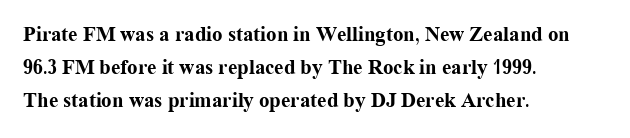
{"italic": "no", "bold": "yes", "underline": "no", "align": "left", "line_spacing": "normal", "line_spacing_ratio": 1.58, "letter_spacing": "normal", "letter_spacing_em": 0.0, "glyph_px": 21}
